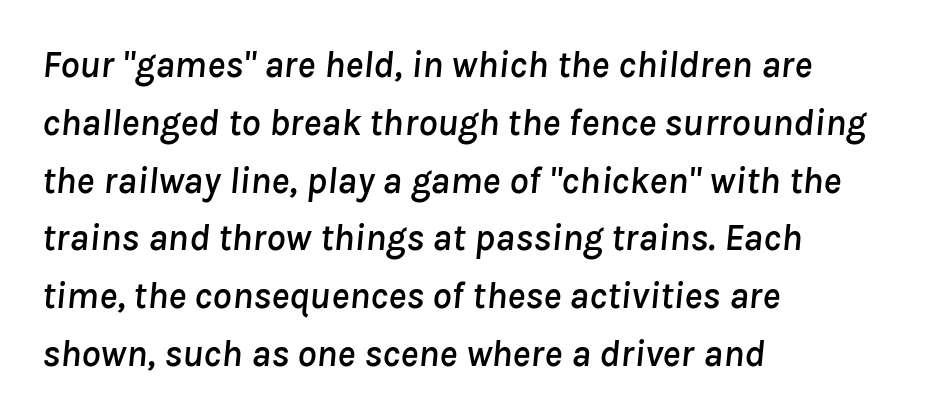
Q: Is the text italic (slanted)? A: Yes, it leans right by about 8 degrees.
Q: Is the text underlined? A: No.
Q: How is the paragraph aligned? A: Left-aligned.
Q: Is the spacing between letters normal or unusually wide? A: Normal.
Q: Is the spacing between lines tight, normal or loose? A: Normal.
Q: Width (condensed, normal, or wide)? A: Normal.
Q: Stroke contrast? A: Low.
Q: x-height? A: Medium.
Q: Monospaced? A: No.
